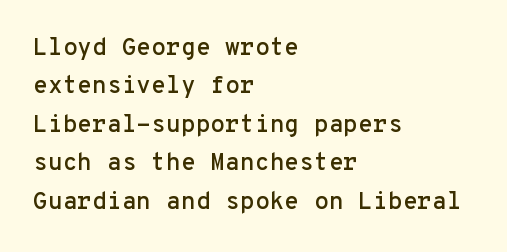
Q: Is the text italic (slanted)? A: No, it is upright.
Q: Is the text underlined? A: No.
Q: How is the paragraph aligned? A: Left-aligned.
Q: Is the spacing between letters normal or unusually wide? A: Normal.
Q: Is the spacing between lines tight, normal or loose? A: Normal.
